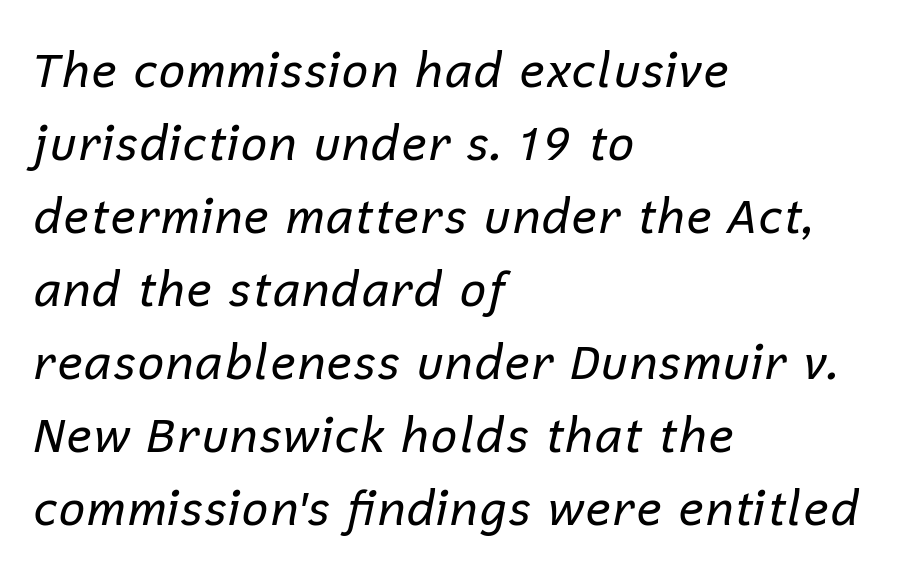
The image shows 48 px regular-weight type, italic (leaning right); set left-aligned, normal line spacing (1.52x), normal letter spacing, not underlined; low stroke contrast and a medium x-height.
